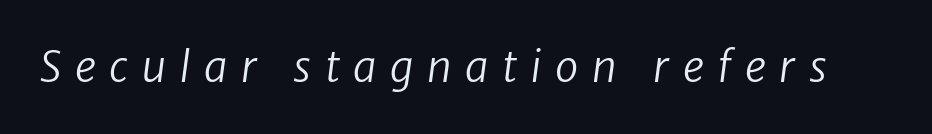
Anything drawn beneath the words? Only blank space. A quiet, ordinary-to-light weight characterises the typeface. Does extra space separate the letters? Yes, quite a lot of it. Stroke terminals: plain, sans-serif. Think of a printed novel: that variable character pitch is what you see here.
